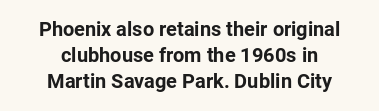
Chunky letters — that's bold for sure. Every character sits straight up, as roman type does. Students, note that the glyphs here touch the page at normal intervals. In CSS terms this would be text-align: center. Vertically, the passage feels balanced, rows spaced as you'd expect.
